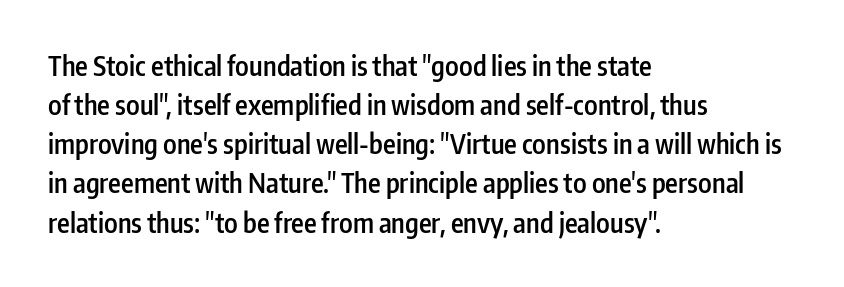
{"italic": "no", "bold": "semi", "underline": "no", "align": "left", "line_spacing": "normal", "line_spacing_ratio": 1.45, "letter_spacing": "normal", "letter_spacing_em": 0.0, "glyph_px": 27}
